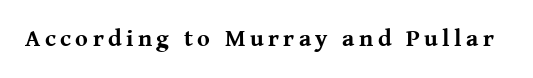
{"italic": "no", "bold": "yes", "underline": "no", "glyph_px": 24}
